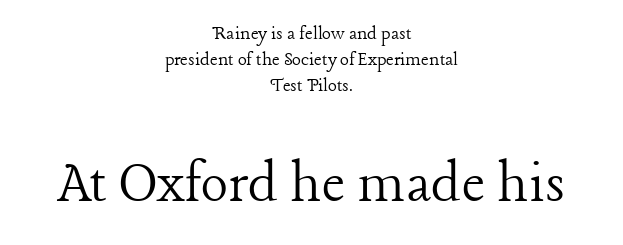
The image shows 64 px light serif type, upright; set centered, line spacing 1.24x, normal letter spacing, not underlined; the second (bottom) block is 3.05x larger; low stroke contrast and a medium x-height.
